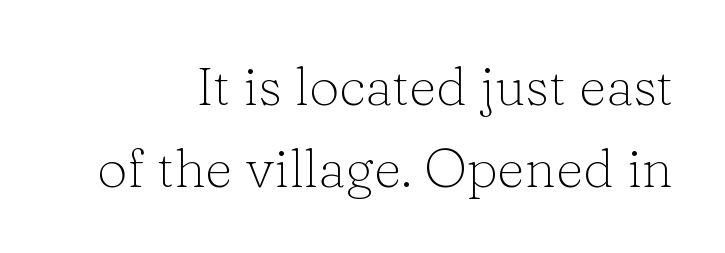
Q: Is the text bold? A: No.
Q: Is the text italic (slanted)? A: No, it is upright.
Q: Is the typeface a serif or a sans-serif typeface? A: Serif.
Q: Is the text underlined? A: No.
Q: Is the spacing between letters normal or unusually wide? A: Normal.
Q: Is the spacing between lines tight, normal or loose? A: Normal.
Q: Width (condensed, normal, or wide)? A: Normal.
Q: Stroke contrast? A: Low.
Q: x-height? A: Medium.
Q: Monospaced? A: No.
